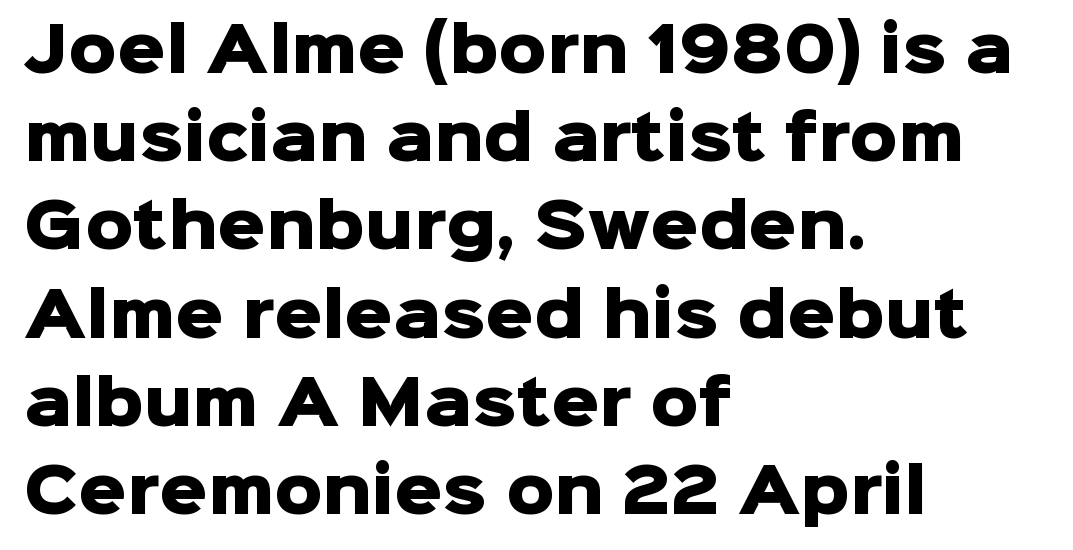
{"serif": "no", "italic": "no", "bold": "yes", "weight": "heavy", "width": "normal", "stroke_contrast": "low", "x_height": "medium", "monospaced": "no", "underline": "no", "align": "left", "line_spacing": "normal", "line_spacing_ratio": 1.47, "letter_spacing": "normal", "letter_spacing_em": 0.0, "glyph_px": 60}
